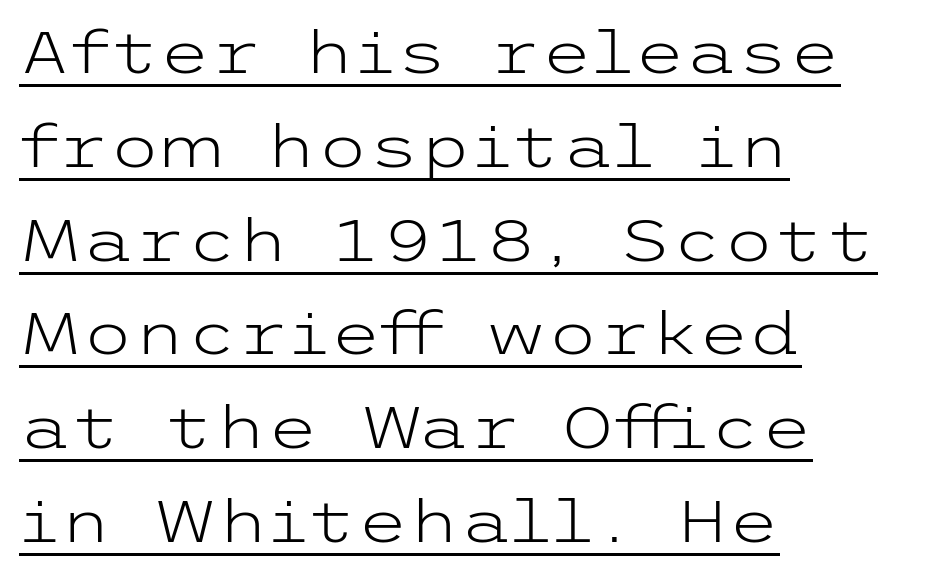
Q: Is the text bold? A: No.
Q: Is the text italic (slanted)? A: No, it is upright.
Q: Is the typeface a serif or a sans-serif typeface? A: Sans-serif.
Q: Is the text underlined? A: Yes.
Q: How is the paragraph aligned? A: Left-aligned.
Q: Is the spacing between letters normal or unusually wide? A: Normal.
Q: Is the spacing between lines tight, normal or loose? A: Normal.
Q: Width (condensed, normal, or wide)? A: Wide.
Q: Stroke contrast? A: Low.
Q: x-height? A: Medium.
